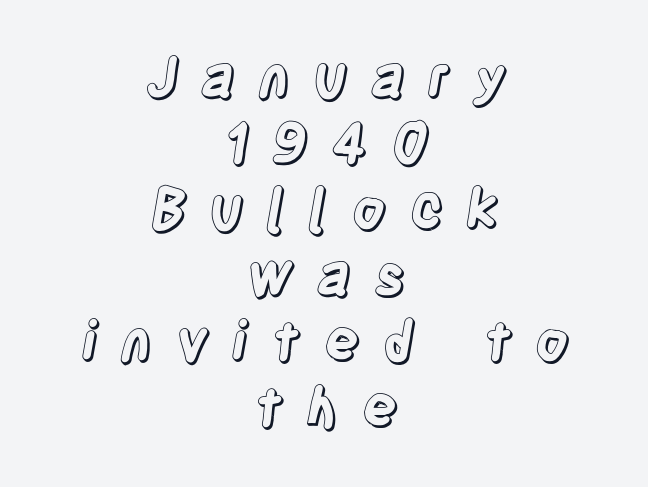
The image shows 55 px condensed type; set centered, line spacing 1.2x, unusually wide letter spacing (+0.39 em), not underlined; a large x-height.
